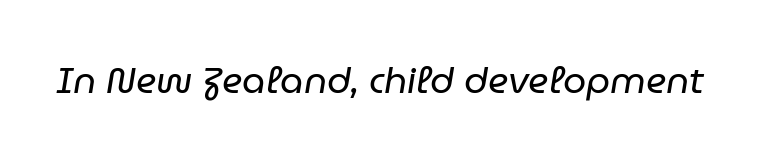
The face used here has a pronounced slope to its letters. Heaviness? Minimal to ordinary, like unemphasized prose. Standard letterfit; no display-style spreading of the glyphs. Each letter keeps its own natural width here, so spacing adapts to shape. The area under the type is left untouched.
